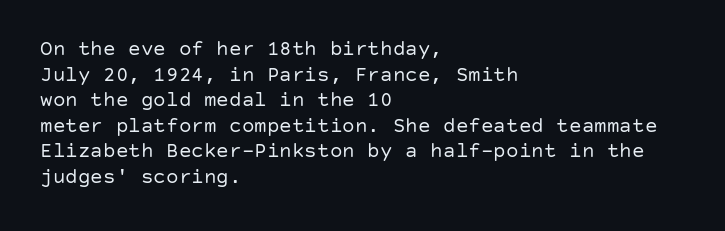
Q: Is the text bold? A: No.
Q: Is the text italic (slanted)? A: No, it is upright.
Q: Is the text underlined? A: No.
Q: How is the paragraph aligned? A: Left-aligned.
Q: Is the spacing between letters normal or unusually wide? A: Normal.
